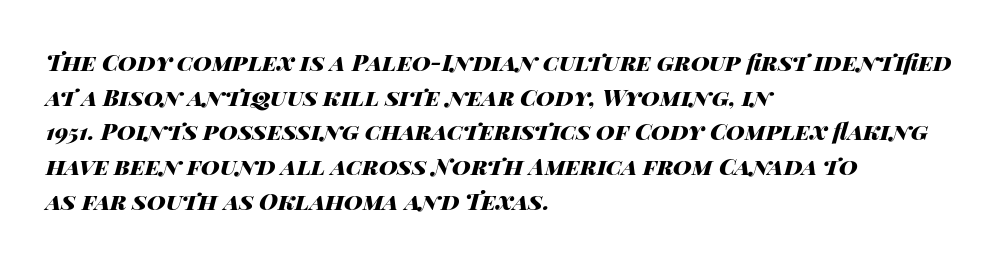
Q: Is the text bold? A: Yes.
Q: Is the text italic (slanted)? A: Yes, it leans right by about 14 degrees.
Q: Is the text underlined? A: No.
Q: How is the paragraph aligned? A: Left-aligned.
Q: Is the spacing between letters normal or unusually wide? A: Normal.
Q: Is the spacing between lines tight, normal or loose? A: Normal.
